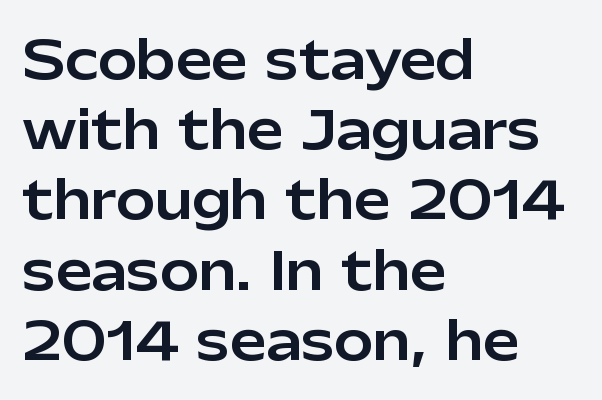
The image shows 52 px sans-serif type, upright; set left-aligned, normal line spacing (1.35x), normal letter spacing, not underlined; low stroke contrast and a medium x-height.
